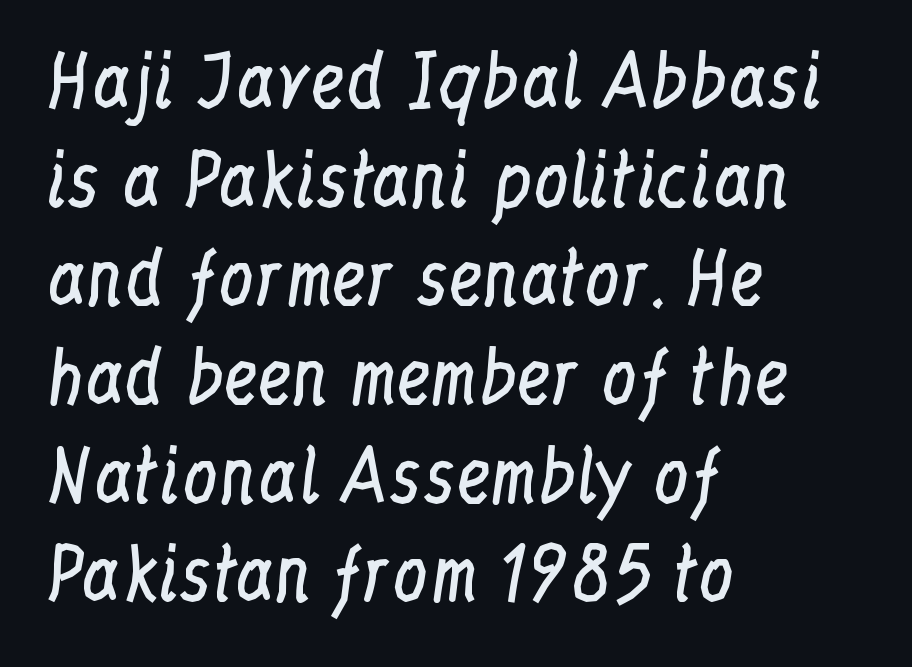
If you measured baseline to baseline, you'd find a middling distance. The letters advance in unequal steps, a hallmark of proportional type. Tracking here is standard; glyphs follow each other at the usual distance. The space directly below the letters is spotless. Compared with a typical body face, this is equally light or lighter still.
